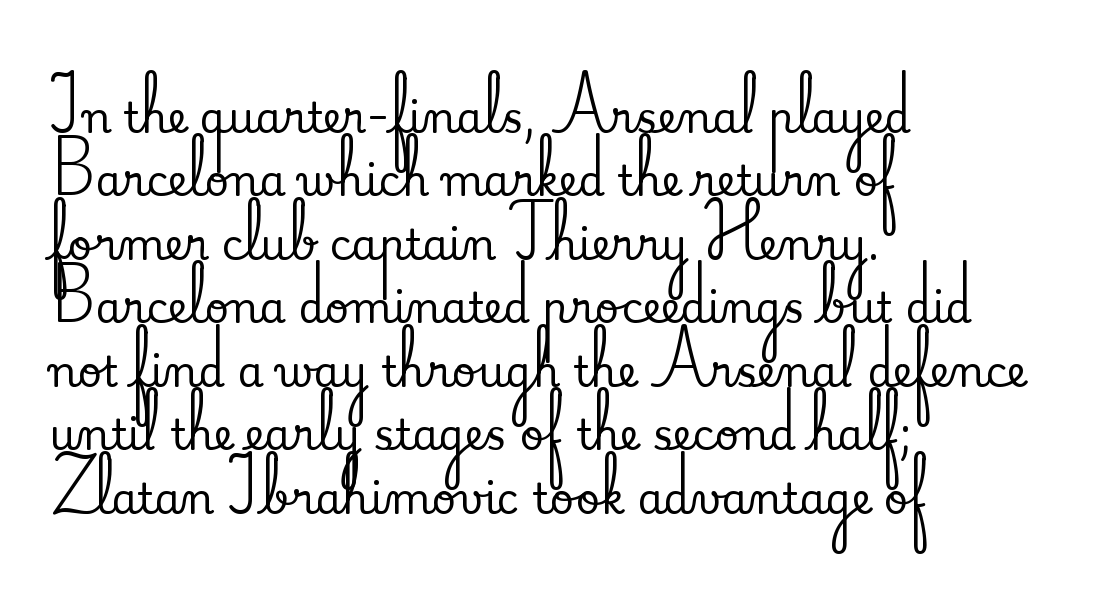
Q: Is the text italic (slanted)? A: No, it is upright.
Q: Is the typeface a serif or a sans-serif typeface? A: Serif.
Q: Is the text underlined? A: No.
Q: How is the paragraph aligned? A: Left-aligned.
Q: Is the spacing between letters normal or unusually wide? A: Normal.
Q: Is the spacing between lines tight, normal or loose? A: Normal.
Q: Width (condensed, normal, or wide)? A: Normal.
Q: Stroke contrast? A: Medium.
Q: x-height? A: Small.
Q: Monospaced? A: No.
